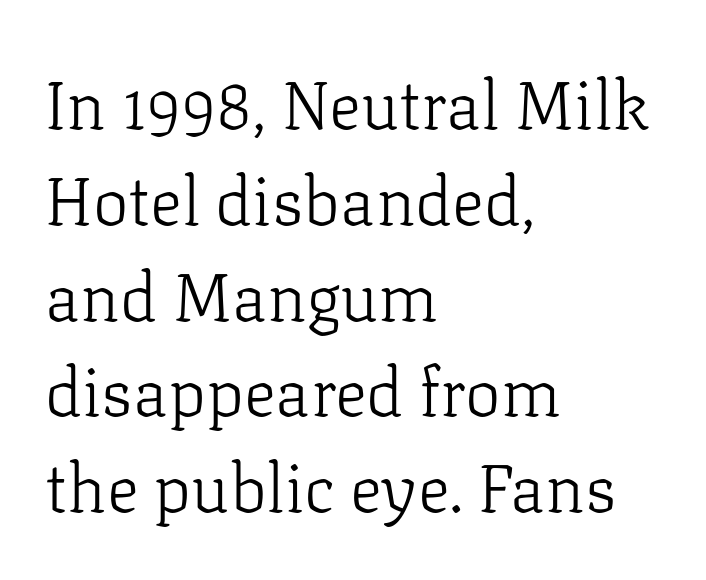
Q: Is the text bold? A: No.
Q: Is the text italic (slanted)? A: No, it is upright.
Q: Is the typeface a serif or a sans-serif typeface? A: Serif.
Q: Is the text underlined? A: No.
Q: How is the paragraph aligned? A: Left-aligned.
Q: Is the spacing between letters normal or unusually wide? A: Normal.
Q: Is the spacing between lines tight, normal or loose? A: Normal.
Q: Width (condensed, normal, or wide)? A: Normal.
Q: Stroke contrast? A: Low.
Q: x-height? A: Medium.
Q: Monospaced? A: No.
